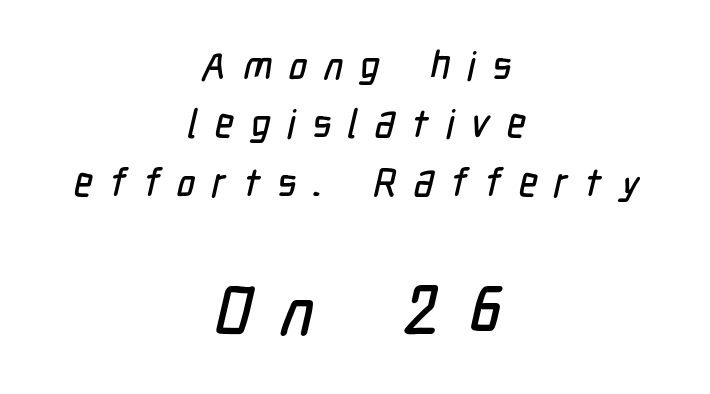
The image shows 70 px condensed sans-serif type; set centered, normal line spacing (1.46x), unusually wide letter spacing (+0.41 em), not underlined; the second (bottom) block is 1.75x larger; low stroke contrast and a medium x-height.
